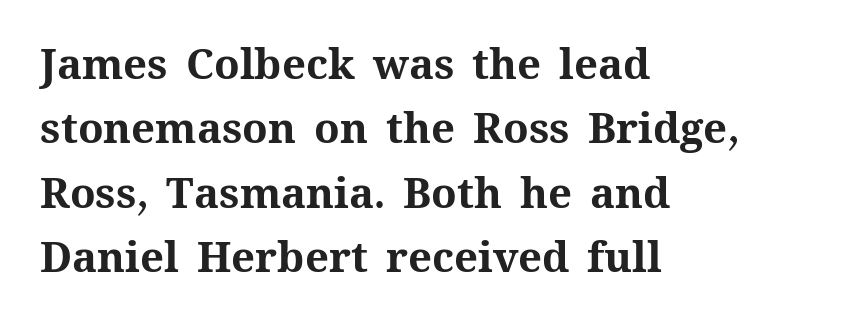
Posture: vertical. A bare baseline throughout the passage. The lines are quadded left. Vertical spacing — default. You could call the tracking neutral — neither tight nor loose.
